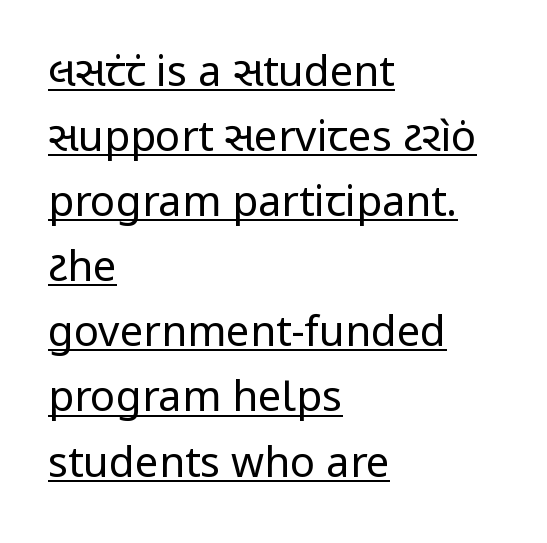
{"serif": "no", "italic": "no", "bold": "no", "weight": "regular", "width": "normal", "stroke_contrast": "low", "x_height": "medium", "monospaced": "no", "underline": "yes", "align": "left", "line_spacing": "normal", "line_spacing_ratio": 1.55, "letter_spacing": "normal", "letter_spacing_em": 0.0, "glyph_px": 42}
